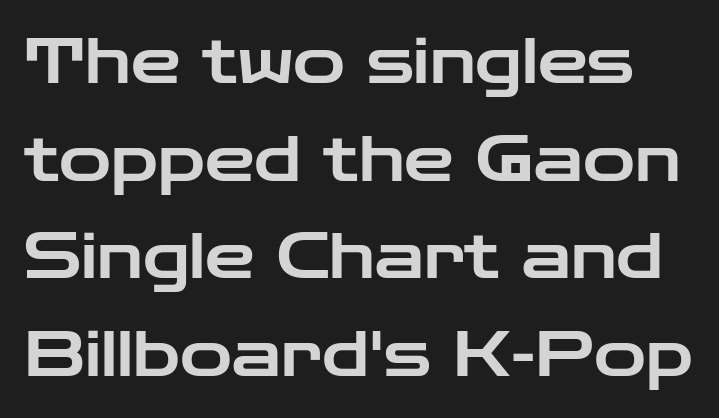
A typesetter would call this leading conventional body-copy spacing. Italic? Not at all — the glyphs are vertical. Check where the strokes stop: nothing finishes them off — pure sans. The letters sit at their default tracking, neither squeezed nor spread. Each letter keeps its own natural width here, so spacing adapts to shape. The gap between lines stays unmarked.
